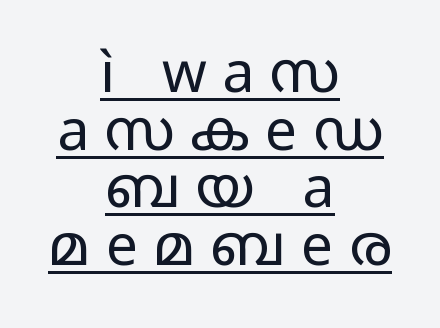
The image shows 57 px regular-weight, wide sans-serif type, upright; set centered, tight line spacing (1.01x), unusually wide letter spacing (+0.28 em), underlined; low stroke contrast and a medium x-height.
